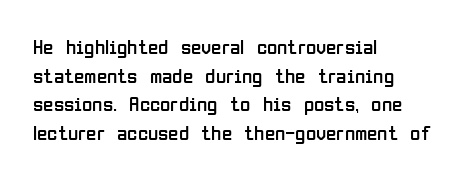
Line beginnings align vertically; line endings do not. Whoever set this chose a conventional vertical rhythm. Stroke mass is kept to a normal reading level or below. Nobody touched the tracking dial on this one.
